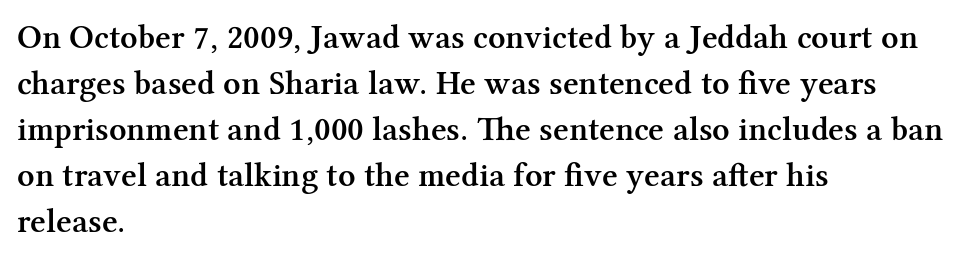
Q: Is the text bold? A: Semi-bold.
Q: Is the text italic (slanted)? A: No, it is upright.
Q: Is the typeface a serif or a sans-serif typeface? A: Serif.
Q: Is the text underlined? A: No.
Q: How is the paragraph aligned? A: Left-aligned.
Q: Is the spacing between letters normal or unusually wide? A: Normal.
Q: Is the spacing between lines tight, normal or loose? A: Normal.
Q: Width (condensed, normal, or wide)? A: Normal.
Q: Stroke contrast? A: Medium.
Q: x-height? A: Medium.
Q: Monospaced? A: No.
